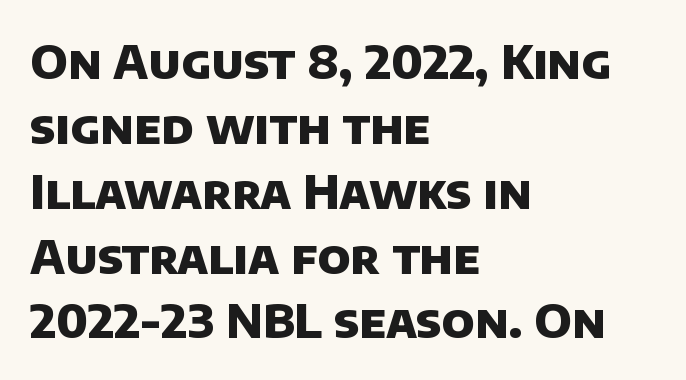
The designer went with a sans here, leaving each stem footless. Honestly, the row spacing looks completely unremarkable. The letters advance in unequal steps, a hallmark of proportional type. Bare-footed words on every line. What stands out about the letter spacing? Nothing — it is the standard amount.
